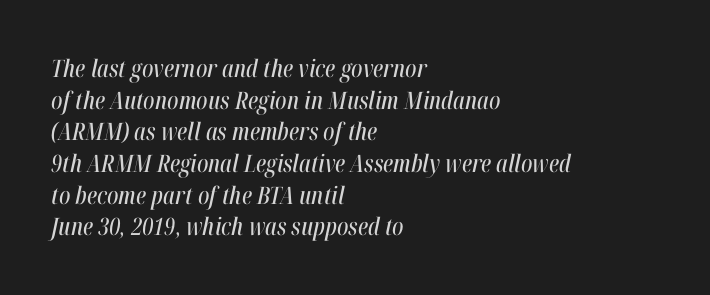
The letters sit at their default tracking, neither squeezed nor spread. The rendering uses a moderate line-height, typical for paragraphs. Visually the block forms a straight wall on the left and a jagged coastline on the right. The glyphs are unaccompanied by any horizontal stroke below them. Italic? Definitely — the glyphs are oblique.
